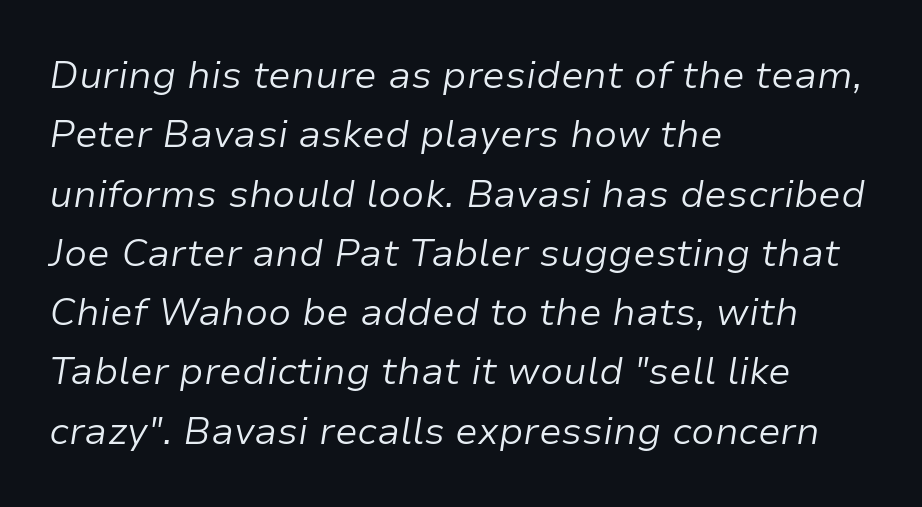
The axis of the letterforms is tilted away from vertical. Observe the ordinary spacing: letters are neighbours, not strangers. Reading down the block, your eye returns to a fixed left position each line. Is the type heavy? It reads as light-to-regular instead.
